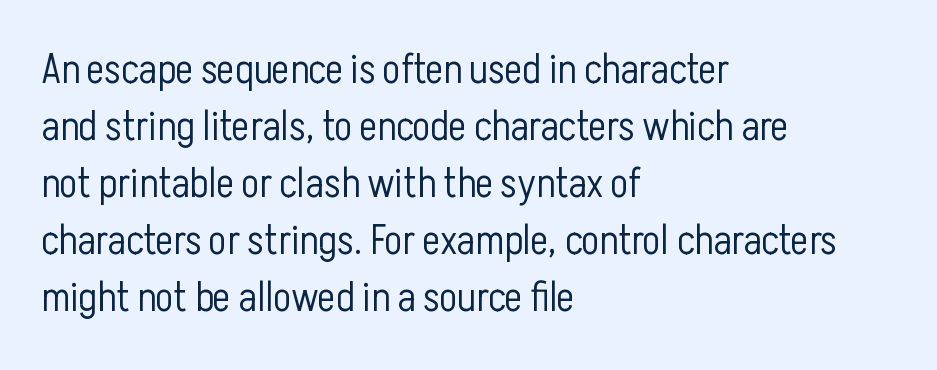
This rendering features lettering with no underline. In CSS terms this would be text-align: left. Note: no serifs on the glyphs. Observe the ordinary spacing: letters are neighbours, not strangers. Heaviness? Minimal to ordinary, like unemphasized prose. Normally led — the rows are evenly, conventionally spaced.
